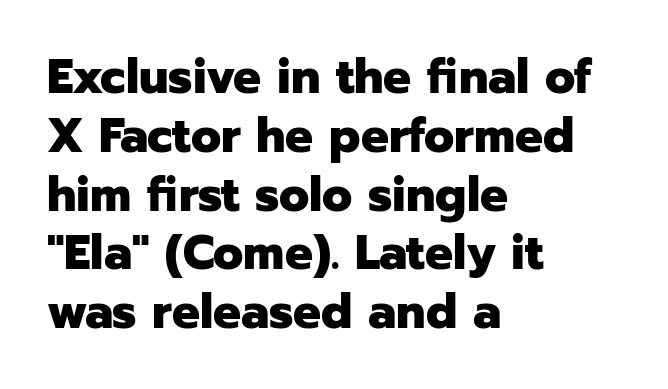
Upright lettering throughout. A typesetter would call this zero additional tracking. This sample is left-justified, so line endings fall wherever the words run out. You can tell from the bare stems that sans-serif type was used. Every letter is thick-stroked: bold, no question. Do the characters align in a grid? No, the font is proportional.
